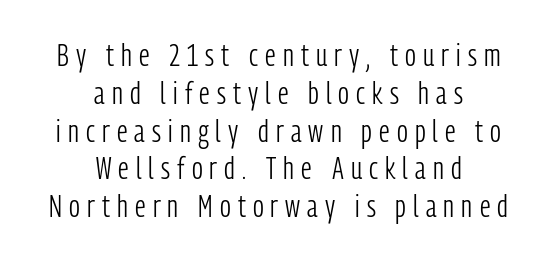
Does extra space separate the letters? Yes, quite a lot of it. The paragraph has two soft edges and a firm central axis. Italic: no, the glyphs are upright roman. The passage shown is typed in a proportional face where columns would drift. Classification — sans serif. Unmarked baselines from the first word to the last.
